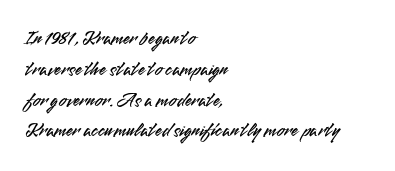
Letter spacing: default. This rendering uses left alignment, leaving the right contour irregular. Evenly set lines give the paragraph a standard silhouette.
